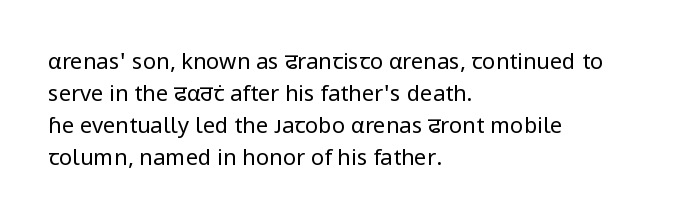
{"italic": "no", "bold": "no", "underline": "no", "align": "left", "line_spacing": "normal", "line_spacing_ratio": 1.46, "letter_spacing": "normal", "letter_spacing_em": 0.0, "glyph_px": 22}
